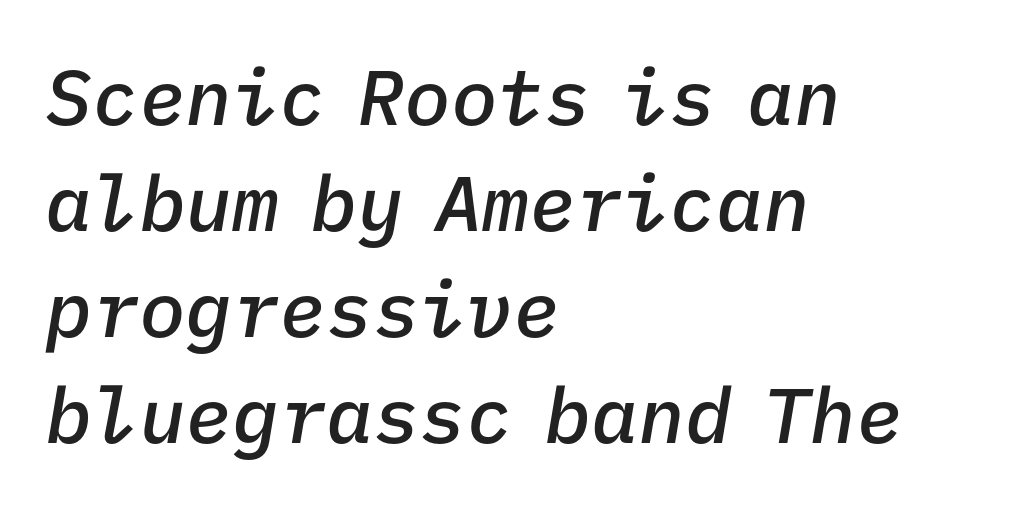
The typography opts for an oblique posture over an upright one. Note the uniform advance width — an 'i' takes as much space as an 'm'. Regarding leading, the lines here are spaced in the standard way. These lines keep a tight, regular rhythm from letter to letter. Horizontal alignment here is leftward, the default for most running prose.
